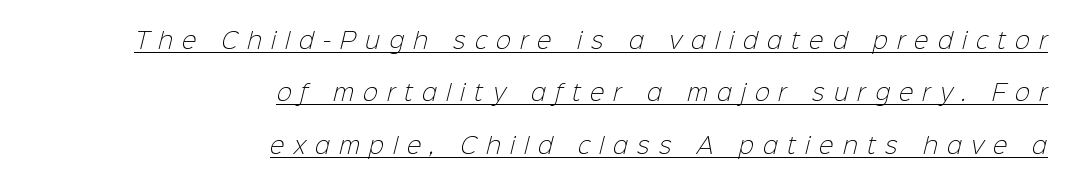
The image shows 22 px text type; set right-aligned, loose line spacing (2.38x), unusually wide letter spacing (+0.42 em), underlined.
